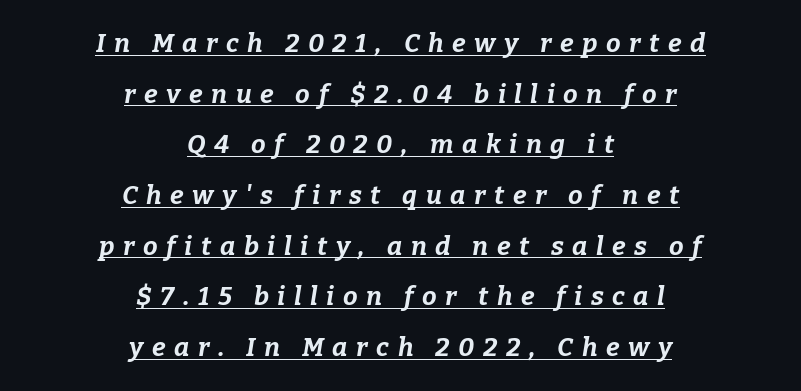
Tall strokes in this sample are angled rather than plumb. What's the leading like? Stretched, with rows far apart. The paragraph has two soft edges and a firm central axis. The sample's only ornament is a line tracing under the words. Strong, thick strokes mark this as bold type. A typesetter would call this heavily tracked-out type.
